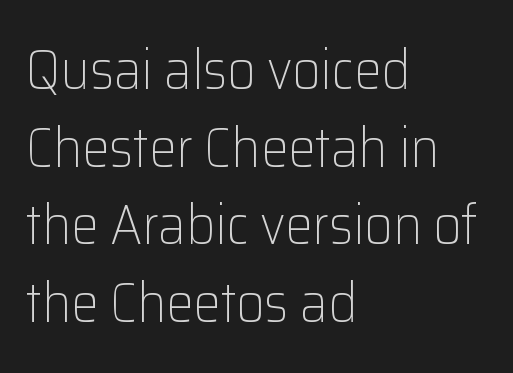
The image shows 55 px light sans-serif type, upright; set left-aligned, normal line spacing (1.41x), normal letter spacing, not underlined; low stroke contrast and a medium x-height.
